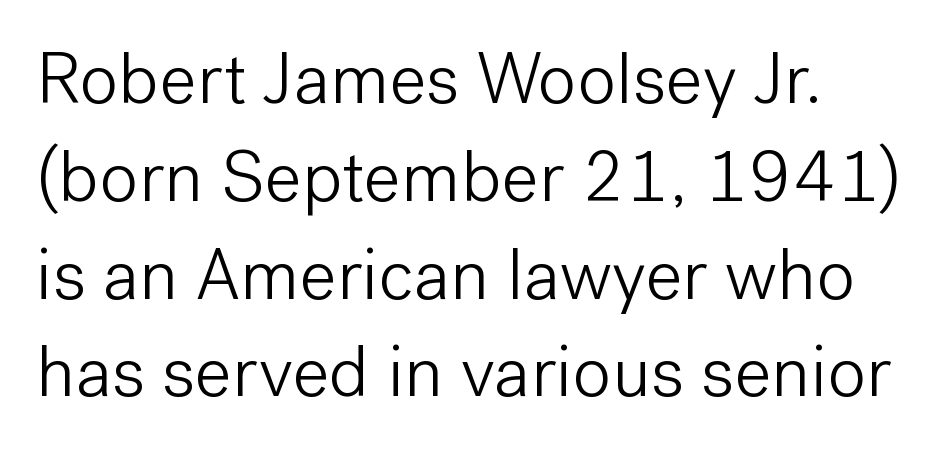
{"serif": "no", "italic": "no", "bold": "no", "weight": "light", "width": "normal", "stroke_contrast": "low", "x_height": "medium", "monospaced": "no", "underline": "no", "line_spacing": "normal", "line_spacing_ratio": 1.34, "letter_spacing": "normal", "letter_spacing_em": 0.0, "glyph_px": 73}
